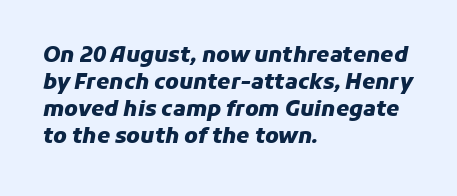
{"italic": "yes", "lean": "right", "slant_degrees": 11, "bold": "yes", "underline": "no", "align": "left", "line_spacing": "normal", "line_spacing_ratio": 1.29, "letter_spacing": "normal", "letter_spacing_em": 0.0, "glyph_px": 21}
